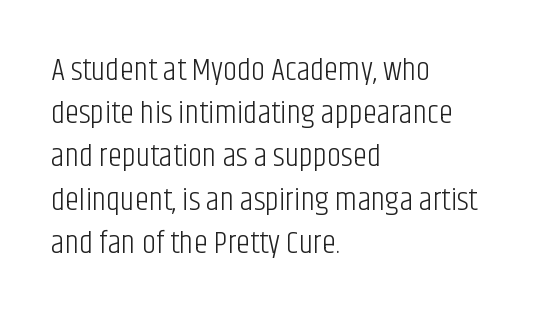
Compared with typical body copy, the letter spacing here is the same. Looks like regular typesetting: each glyph gets only the width it needs. If you drew a line through each stem, it would be perfectly vertical. The lines are quadded left. Classification — sans serif. Stroke mass is kept to a normal reading level or below.
